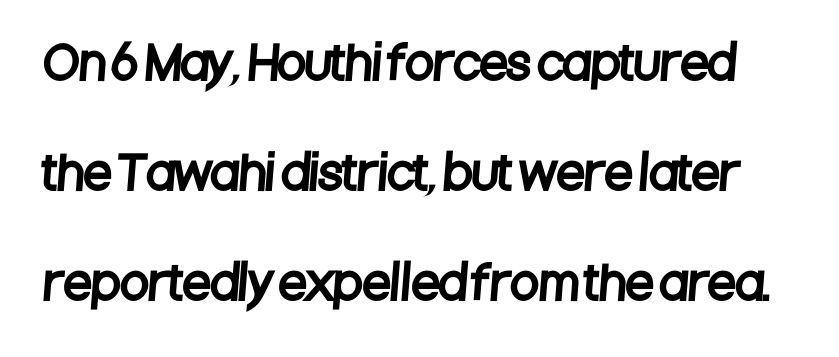
The image shows 46 px condensed sans-serif type; set loose line spacing (2.39x), normal letter spacing, not underlined; low stroke contrast and a large x-height.
